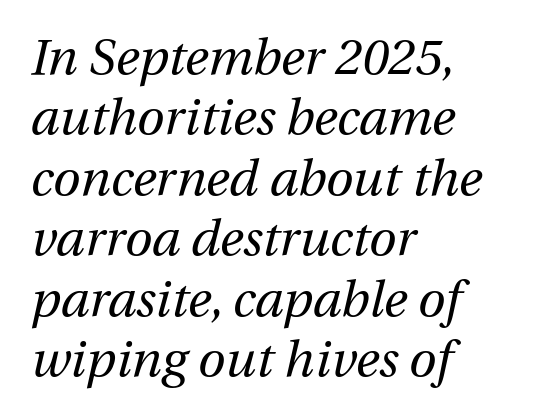
The image shows 50 px regular-weight type, italic (leaning right); set left-aligned, line spacing 1.21x, normal letter spacing, not underlined; medium stroke contrast and a medium x-height.
